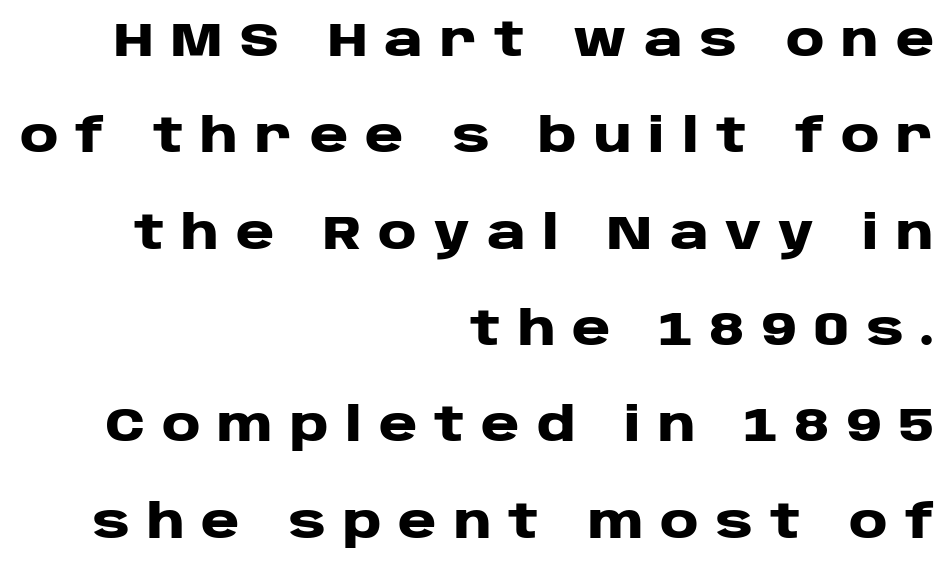
{"serif": "no", "italic": "no", "bold": "yes", "weight": "heavy", "width": "wide", "stroke_contrast": "low", "x_height": "large", "monospaced": "no", "underline": "no", "align": "right", "line_spacing": "loose", "line_spacing_ratio": 2.05, "letter_spacing": "wide", "letter_spacing_em": 0.36, "glyph_px": 47}
